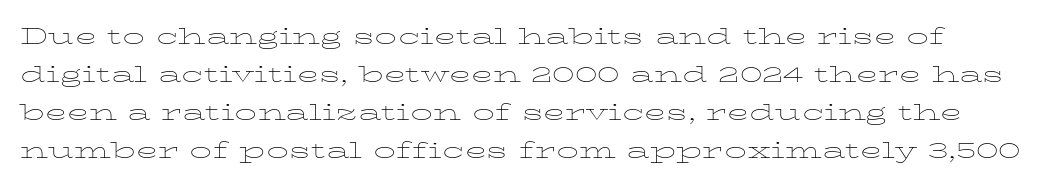
The image shows 29 px thin, wide type, upright; set normal line spacing (1.31x), normal letter spacing, not underlined; low stroke contrast and a medium x-height.
